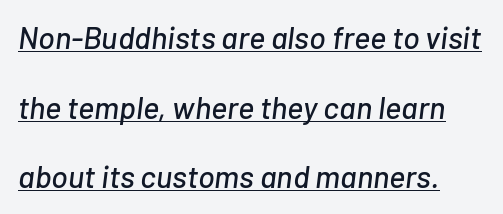
The image shows 31 px text type, italic (leaning right); set loose line spacing (2.25x), normal letter spacing, underlined; low stroke contrast and a medium x-height.
